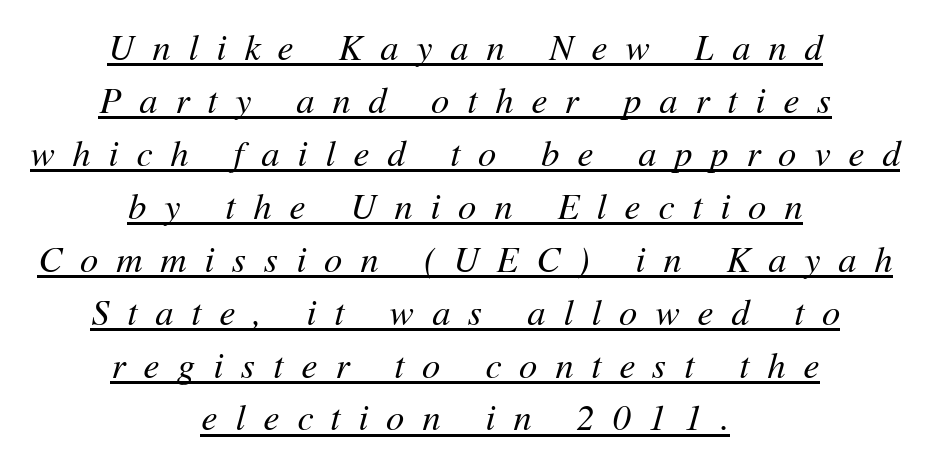
The image shows 36 px regular-weight type, italic (leaning right); set centered, normal line spacing (1.47x), unusually wide letter spacing (+0.5 em), underlined; medium stroke contrast and a medium x-height.
